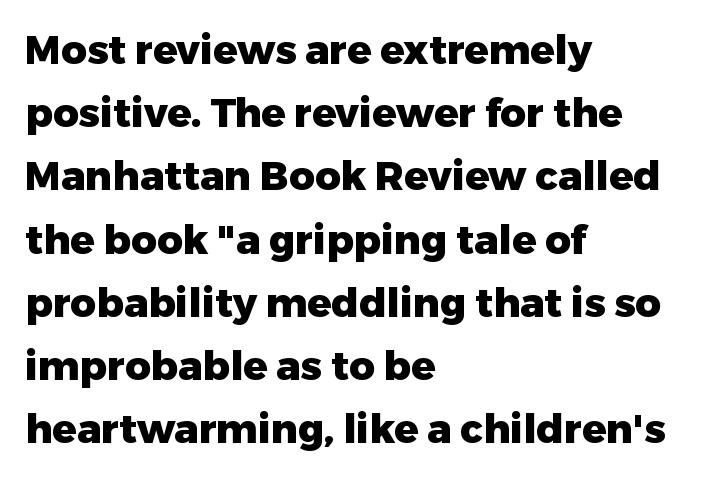
{"serif": "no", "italic": "no", "bold": "yes", "weight": "heavy", "width": "normal", "stroke_contrast": "low", "x_height": "medium", "monospaced": "no", "underline": "no", "align": "left", "line_spacing": "normal", "line_spacing_ratio": 1.58, "letter_spacing": "normal", "letter_spacing_em": 0.0, "glyph_px": 40}
